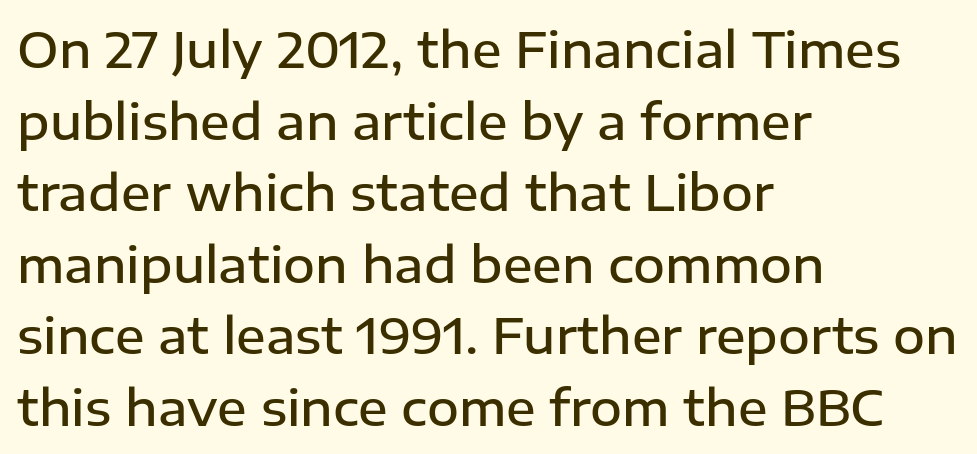
Q: Is the text bold? A: Semi-bold.
Q: Is the text italic (slanted)? A: No, it is upright.
Q: Is the typeface a serif or a sans-serif typeface? A: Sans-serif.
Q: Is the text underlined? A: No.
Q: How is the paragraph aligned? A: Left-aligned.
Q: Is the spacing between letters normal or unusually wide? A: Normal.
Q: Is the spacing between lines tight, normal or loose? A: Normal.
Q: Width (condensed, normal, or wide)? A: Normal.
Q: Stroke contrast? A: Low.
Q: x-height? A: Medium.
Q: Monospaced? A: No.
